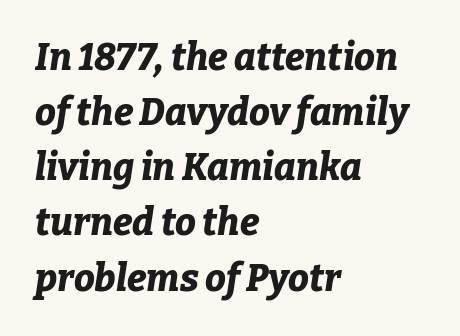
Q: Is the text bold? A: Yes.
Q: Is the text italic (slanted)? A: Yes, it leans right by about 9 degrees.
Q: Is the text underlined? A: No.
Q: How is the paragraph aligned? A: Left-aligned.
Q: Is the spacing between letters normal or unusually wide? A: Normal.
Q: Is the spacing between lines tight, normal or loose? A: Normal.
Q: Width (condensed, normal, or wide)? A: Normal.
Q: Stroke contrast? A: Low.
Q: x-height? A: Medium.
Q: Monospaced? A: No.
